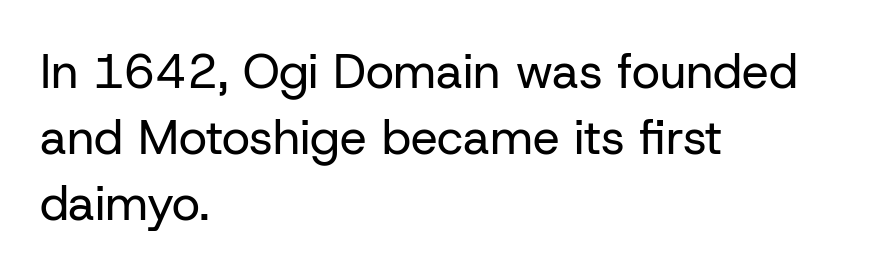
The image shows 48 px regular-weight sans-serif type, upright; set left-aligned, normal line spacing (1.37x), normal letter spacing, not underlined; low stroke contrast and a medium x-height.
